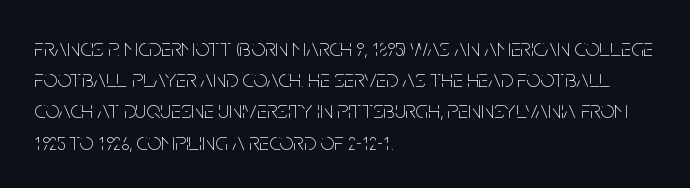
Spacing between characters is what you'd get straight out of the box. Ordinary non-slanted type is in use. The compositor pushed each line to the left boundary. Rows of type keep a routine distance in the vertical direction.
